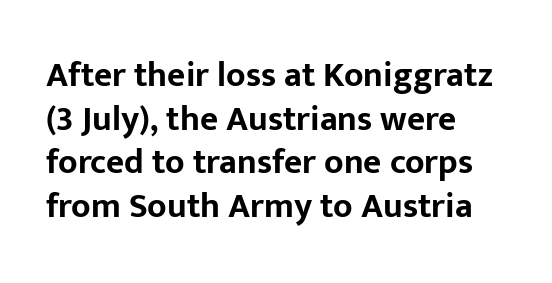
{"serif": "no", "italic": "no", "bold": "yes", "weight": "bold", "width": "normal", "stroke_contrast": "low", "x_height": "medium", "monospaced": "no", "underline": "no", "align": "left", "line_spacing": "normal", "line_spacing_ratio": 1.25, "letter_spacing": "normal", "letter_spacing_em": 0.0, "glyph_px": 35}
